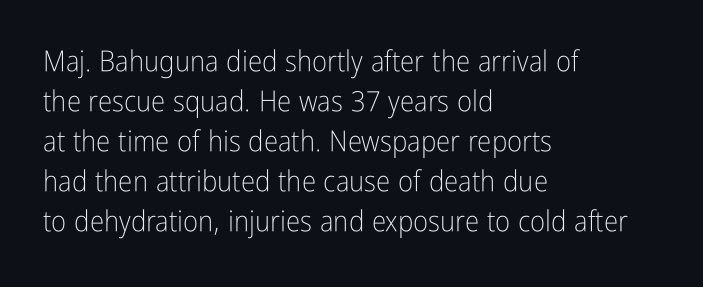
{"serif": "no", "italic": "no", "bold": "no", "weight": "light", "width": "condensed", "stroke_contrast": "low", "x_height": "medium", "monospaced": "no", "underline": "no", "align": "left", "line_spacing": "normal", "line_spacing_ratio": 1.38, "letter_spacing": "normal", "letter_spacing_em": 0.0, "glyph_px": 29}
